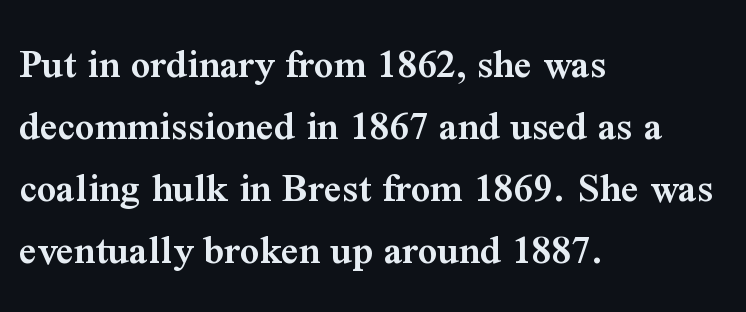
Q: Is the text bold? A: Semi-bold.
Q: Is the text italic (slanted)? A: No, it is upright.
Q: Is the typeface a serif or a sans-serif typeface? A: Serif.
Q: Is the text underlined? A: No.
Q: How is the paragraph aligned? A: Left-aligned.
Q: Is the spacing between letters normal or unusually wide? A: Normal.
Q: Is the spacing between lines tight, normal or loose? A: Normal.
Q: Width (condensed, normal, or wide)? A: Normal.
Q: Stroke contrast? A: Medium.
Q: x-height? A: Medium.
Q: Monospaced? A: No.
